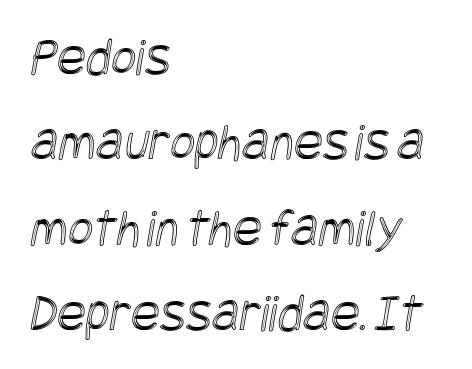
Bare-footed words on every line. The lines sit at an ordinary, default distance from one another. Honestly, the letter spacing is just normal — you wouldn't notice it. Where is the straight margin? On the left.
